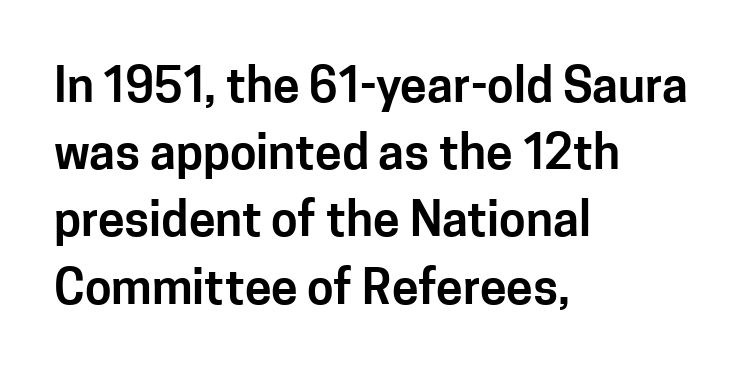
The image shows 48 px sans-serif type, upright; set left-aligned, normal line spacing (1.4x), normal letter spacing, not underlined; low stroke contrast and a medium x-height.
